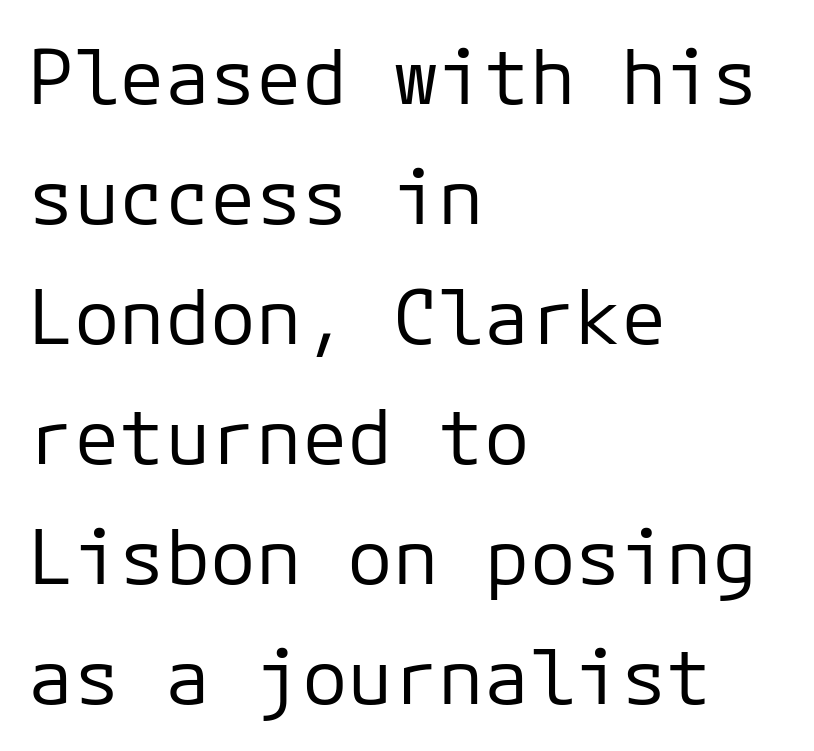
Q: Is the text bold? A: No.
Q: Is the text italic (slanted)? A: No, it is upright.
Q: Is the typeface a serif or a sans-serif typeface? A: Sans-serif.
Q: Is the text underlined? A: No.
Q: How is the paragraph aligned? A: Left-aligned.
Q: Is the spacing between letters normal or unusually wide? A: Normal.
Q: Is the spacing between lines tight, normal or loose? A: Normal.
Q: Width (condensed, normal, or wide)? A: Normal.
Q: Stroke contrast? A: Low.
Q: x-height? A: Medium.
Q: Monospaced? A: Yes.
